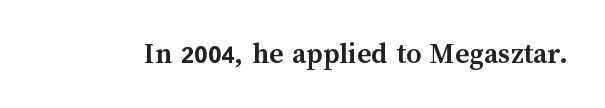
What weight is shown? A full bold with thick strokes. No extra tracking has been applied to these lines. The axis of the letterforms is exactly vertical. The string is rendered with underlining switched off. The letters advance in unequal steps, a hallmark of proportional type.
